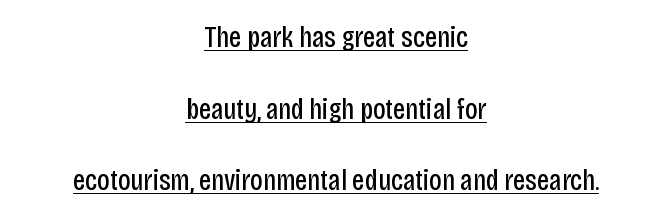
{"serif": "no", "italic": "no", "bold": "no", "weight": "regular", "width": "condensed", "stroke_contrast": "low", "x_height": "large", "monospaced": "no", "underline": "yes", "align": "center", "line_spacing": "loose", "line_spacing_ratio": 2.39, "letter_spacing": "normal", "letter_spacing_em": 0.0, "glyph_px": 30}
